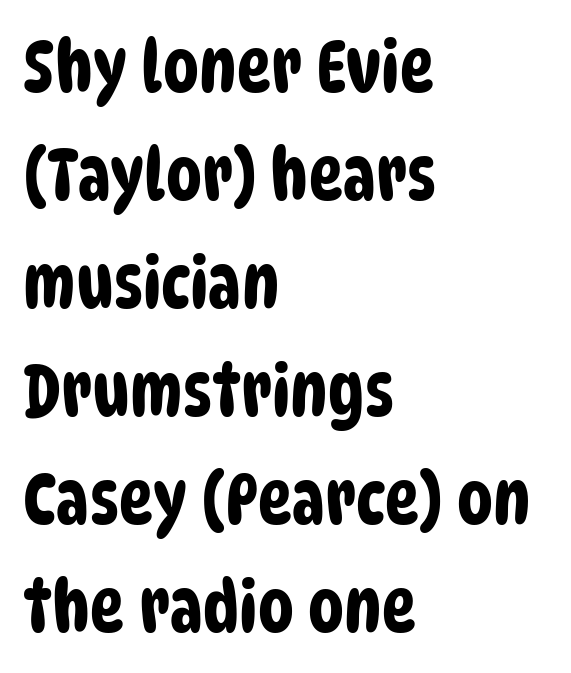
Q: Is the typeface a serif or a sans-serif typeface? A: Sans-serif.
Q: Is the text underlined? A: No.
Q: How is the paragraph aligned? A: Left-aligned.
Q: Is the spacing between letters normal or unusually wide? A: Normal.
Q: Is the spacing between lines tight, normal or loose? A: Normal.
Q: Width (condensed, normal, or wide)? A: Condensed.
Q: Stroke contrast? A: Low.
Q: x-height? A: Large.
Q: Monospaced? A: No.
